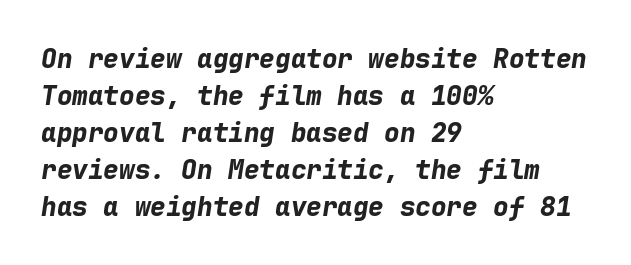
Italic: yes, the glyphs are oblique. Only glyphs here, with clear space below each row. Tracking here is standard; glyphs follow each other at the usual distance. Horizontal alignment here is leftward, the default for most running prose. The typesetting leans heavy: a genuine bold. Reading down the column, the eye jumps a familiar distance to each next line.
